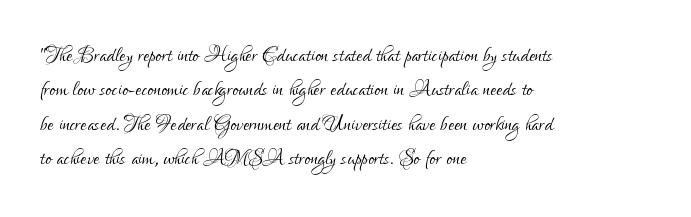
{"serif": "no", "bold": "no", "weight": "light", "width": "condensed", "stroke_contrast": "low", "x_height": "small", "monospaced": "no", "underline": "no", "align": "left", "line_spacing_ratio": 1.23, "letter_spacing": "normal", "letter_spacing_em": 0.0, "glyph_px": 28}
